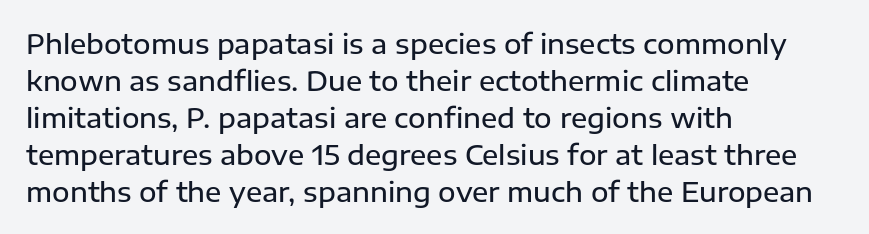
Q: Is the text bold? A: Semi-bold.
Q: Is the text italic (slanted)? A: No, it is upright.
Q: Is the text underlined? A: No.
Q: How is the paragraph aligned? A: Left-aligned.
Q: Is the spacing between letters normal or unusually wide? A: Normal.
Q: Is the spacing between lines tight, normal or loose? A: Normal.
